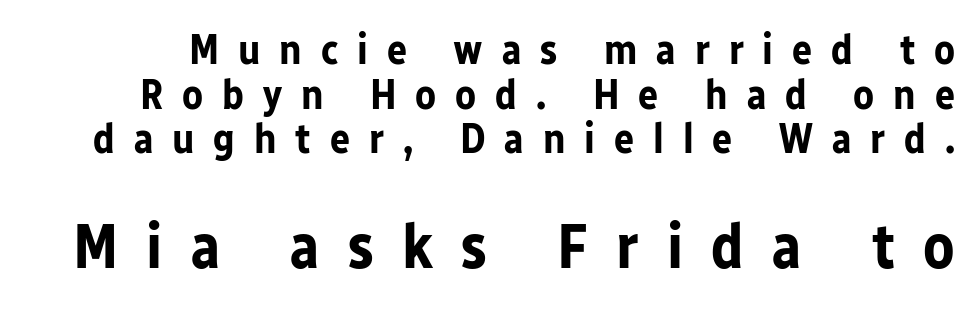
The rendering inserts visible extra space after every character. Each letter keeps its own natural width here, so spacing adapts to shape. The strokes are fattened all the way to bold. Which chunk is bigger? The second one — the bottom block dwarfs the top. The leading is snug, giving the passage a crowded texture.
